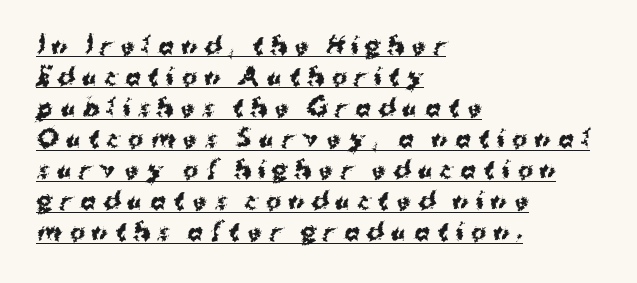
{"bold": "yes", "underline": "yes", "align": "left", "line_spacing": "normal", "line_spacing_ratio": 1.35, "letter_spacing": "wide", "letter_spacing_em": 0.32, "glyph_px": 23}
